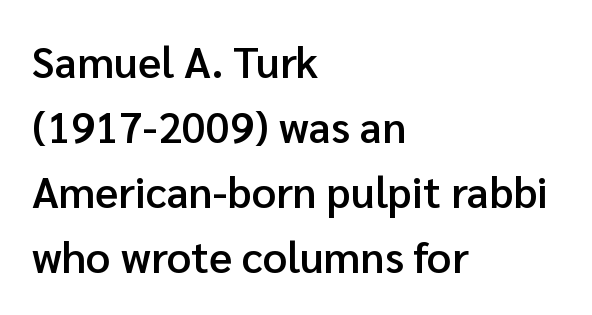
The image shows 43 px semibold sans-serif type, upright; set left-aligned, normal line spacing (1.51x), normal letter spacing, not underlined; low stroke contrast and a medium x-height.
